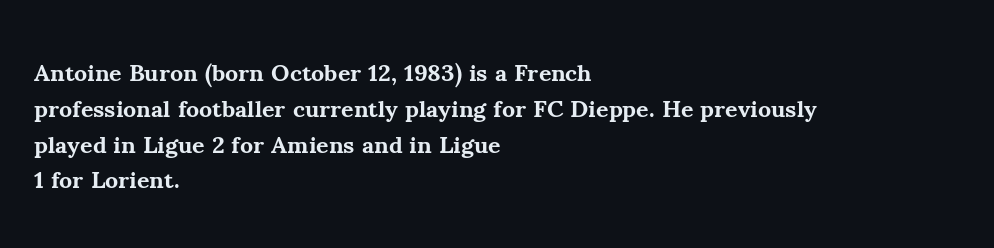
Italic: no, the glyphs are upright roman. Reading down the column, the eye jumps a familiar distance to each next line. Each row of text sits above clean, open space. Chunky letters — that's bold for sure.
